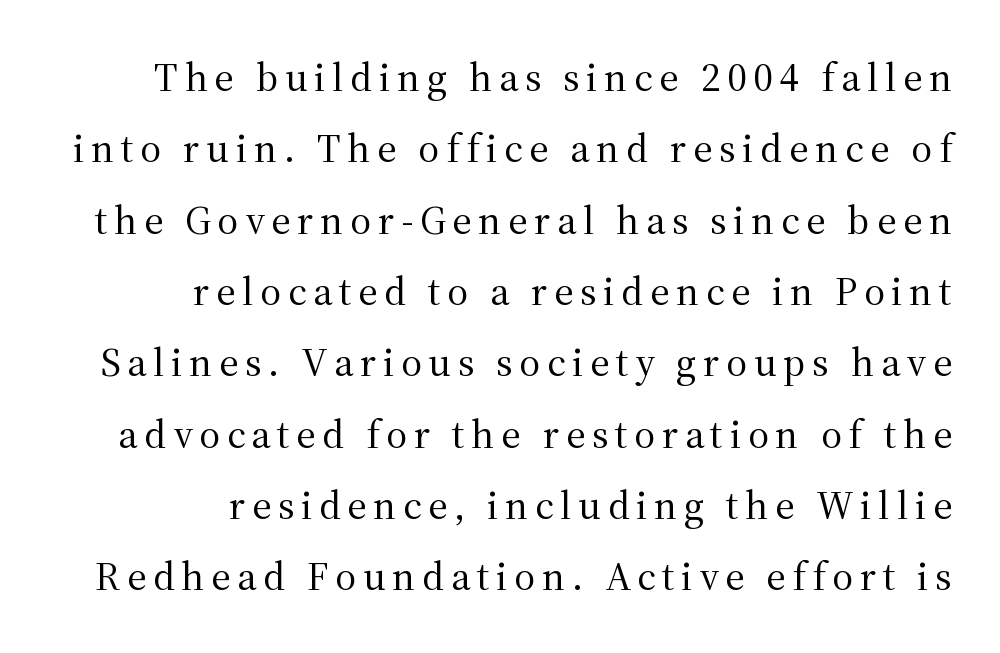
The image shows 41 px regular-weight serif type, upright; set right-aligned, line spacing 1.74x, not underlined; medium stroke contrast and a medium x-height.
